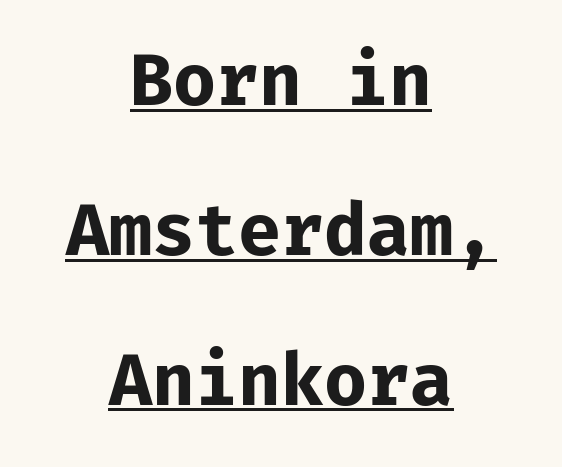
Q: Is the text bold? A: Yes.
Q: Is the text italic (slanted)? A: No, it is upright.
Q: Is the typeface a serif or a sans-serif typeface? A: Sans-serif.
Q: Is the text underlined? A: Yes.
Q: How is the paragraph aligned? A: Centered.
Q: Is the spacing between letters normal or unusually wide? A: Normal.
Q: Is the spacing between lines tight, normal or loose? A: Loose.
Q: Width (condensed, normal, or wide)? A: Normal.
Q: Stroke contrast? A: Low.
Q: x-height? A: Medium.
